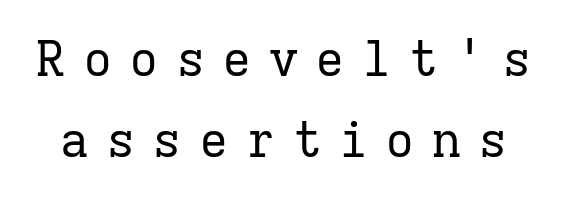
The image shows 49 px regular-weight serif type, upright, monospaced; set normal line spacing (1.65x), unusually wide letter spacing (+0.35 em), not underlined; low stroke contrast and a medium x-height.
